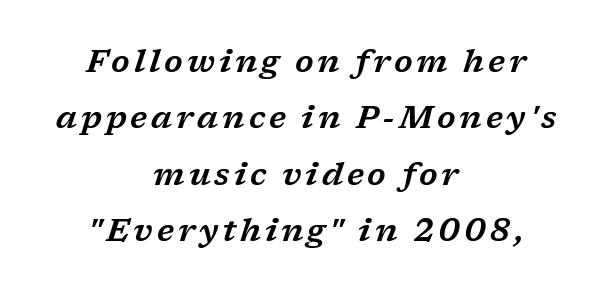
The image shows 32 px wide serif type, italic (leaning right); set centered, line spacing 1.76x, not underlined; low stroke contrast and a medium x-height.
